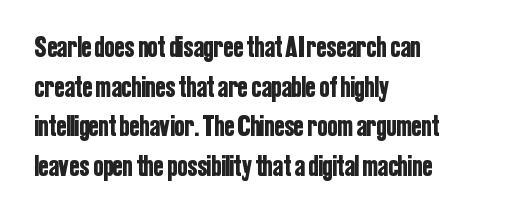
The image shows 30 px condensed sans-serif type, upright; set left-aligned, normal line spacing (1.32x), normal letter spacing, not underlined; low stroke contrast and a medium x-height.
